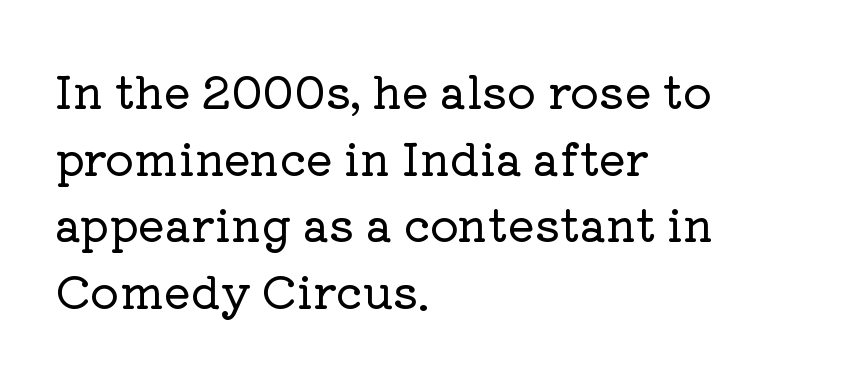
Regarding serifs, this sample has them. Notice how the stems are strictly vertical — no italics here. All the whitespace from short lines collects on the right. Spacing verdict: proportional, widths tailored to each character. Summary of vertical rhythm: regular, with standard interline spacing.
